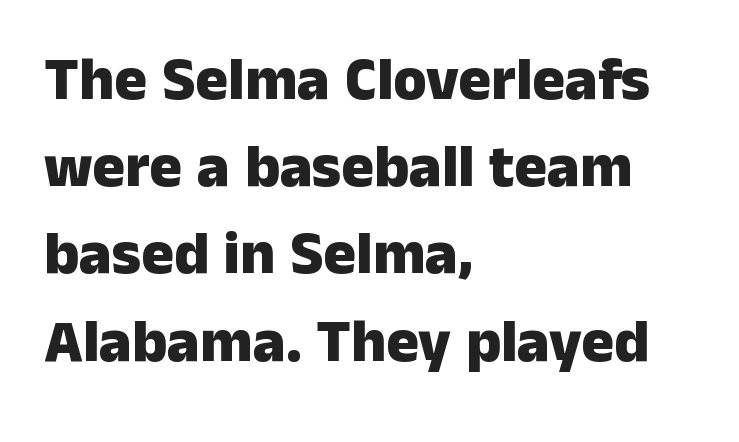
The baseline area is clear. The rendering shows plain stroke endings on the letterforms — a sans-serif design. The compositor pushed each line to the left boundary. This block has exactly the height ordinary leading produces. This sample has the flowing, uneven cadence of proportional lettering.
